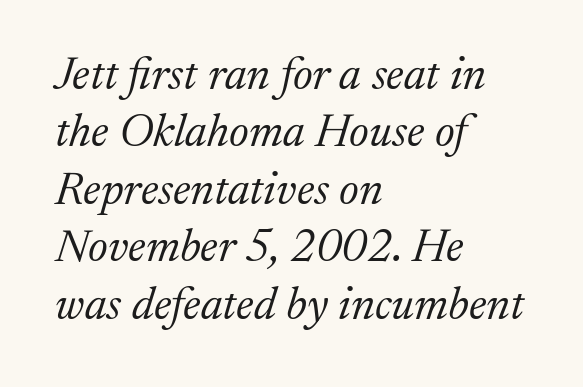
{"serif": "yes", "italic": "yes", "lean": "right", "slant_degrees": 17, "bold": "no", "weight": "light", "width": "normal", "stroke_contrast": "medium", "x_height": "medium", "monospaced": "no", "underline": "no", "align": "left", "line_spacing": "normal", "line_spacing_ratio": 1.25, "letter_spacing": "normal", "letter_spacing_em": 0.0, "glyph_px": 46}
